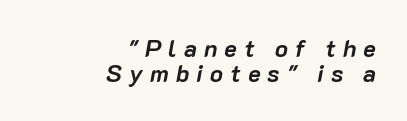
The image shows 24 px bold type, italic (leaning right); set right-aligned, tight line spacing (1.05x), unusually wide letter spacing (+0.29 em), not underlined.
